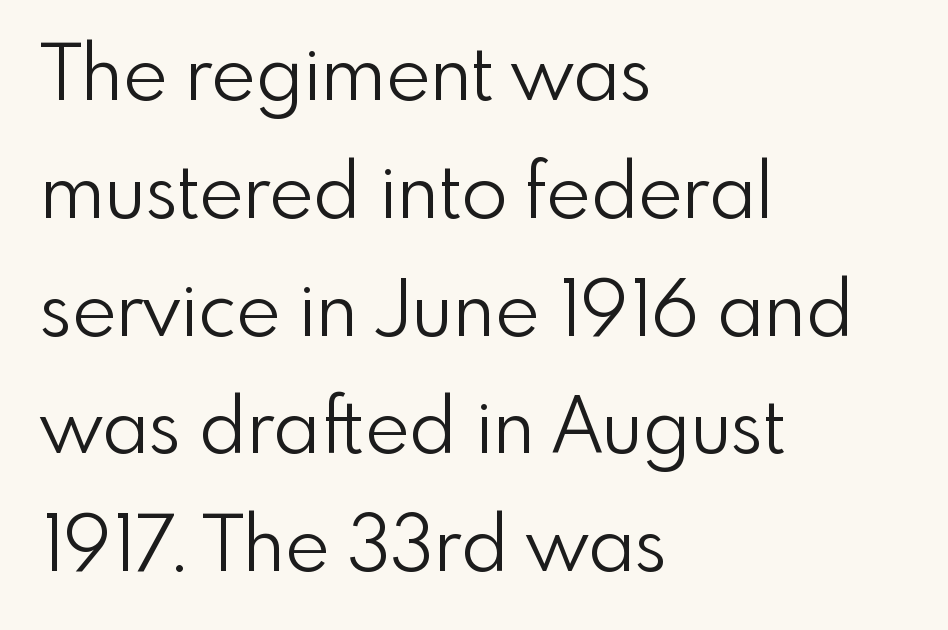
Q: Is the text bold? A: No.
Q: Is the text italic (slanted)? A: No, it is upright.
Q: Is the typeface a serif or a sans-serif typeface? A: Sans-serif.
Q: Is the text underlined? A: No.
Q: How is the paragraph aligned? A: Left-aligned.
Q: Is the spacing between letters normal or unusually wide? A: Normal.
Q: Is the spacing between lines tight, normal or loose? A: Normal.
Q: Width (condensed, normal, or wide)? A: Normal.
Q: Stroke contrast? A: Low.
Q: x-height? A: Small.
Q: Monospaced? A: No.
